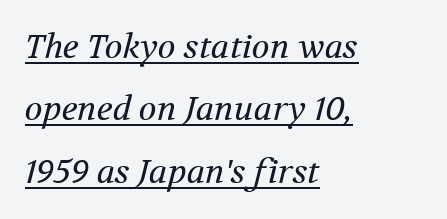
The image shows 33 px regular-weight serif type, italic (leaning right); set left-aligned, line spacing 1.89x, normal letter spacing, underlined; medium stroke contrast and a medium x-height.
